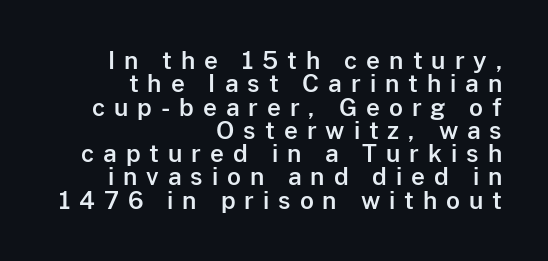
Q: Is the text italic (slanted)? A: No, it is upright.
Q: Is the text underlined? A: No.
Q: How is the paragraph aligned? A: Right-aligned.
Q: Is the spacing between letters normal or unusually wide? A: Unusually wide.
Q: Is the spacing between lines tight, normal or loose? A: Tight.
